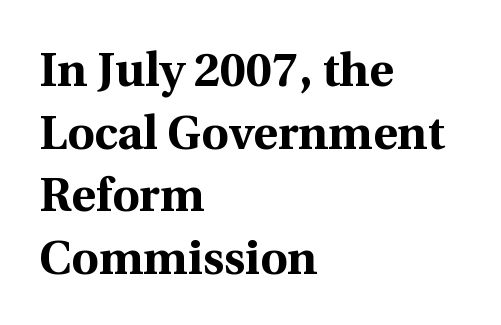
Q: Is the text bold? A: Yes.
Q: Is the text italic (slanted)? A: No, it is upright.
Q: Is the typeface a serif or a sans-serif typeface? A: Serif.
Q: Is the text underlined? A: No.
Q: How is the paragraph aligned? A: Left-aligned.
Q: Is the spacing between letters normal or unusually wide? A: Normal.
Q: Is the spacing between lines tight, normal or loose? A: Normal.
Q: Width (condensed, normal, or wide)? A: Normal.
Q: x-height? A: Medium.
Q: Monospaced? A: No.
